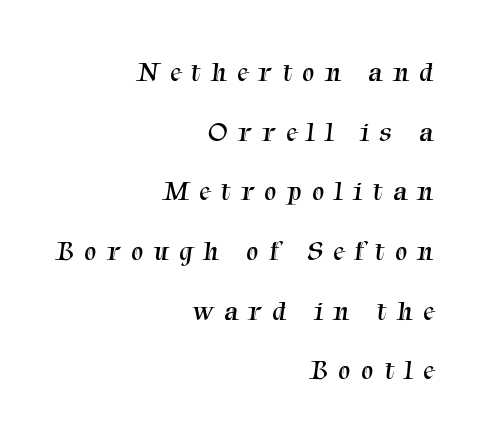
{"bold": "no", "underline": "no", "align": "right", "line_spacing": "loose", "line_spacing_ratio": 2.21, "letter_spacing": "wide", "letter_spacing_em": 0.39, "glyph_px": 27}
